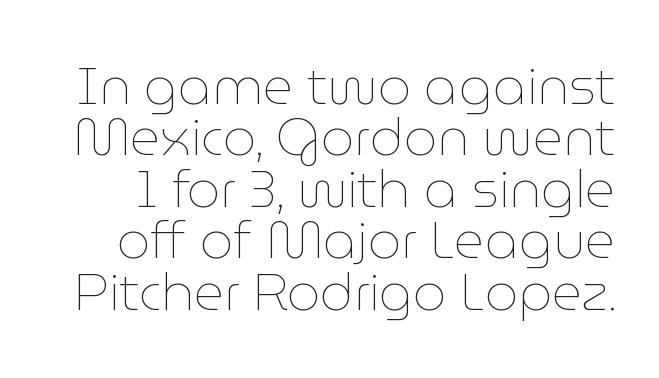
Q: Is the text bold? A: No.
Q: Is the text italic (slanted)? A: No, it is upright.
Q: Is the text underlined? A: No.
Q: Is the spacing between letters normal or unusually wide? A: Normal.
Q: Is the spacing between lines tight, normal or loose? A: Tight.
Q: Width (condensed, normal, or wide)? A: Normal.
Q: Stroke contrast? A: Low.
Q: x-height? A: Medium.
Q: Monospaced? A: No.
